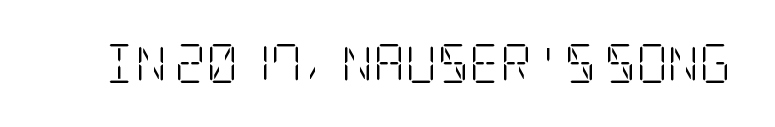
You can tell it's not italic because the verticals are truly vertical. Has an underline been added? It has not. The cut favours lightness, reaching ordinary text weight at its darkest. Check where the strokes stop: tiny serifs finish them off. You could call the tracking neutral — neither tight nor loose.
